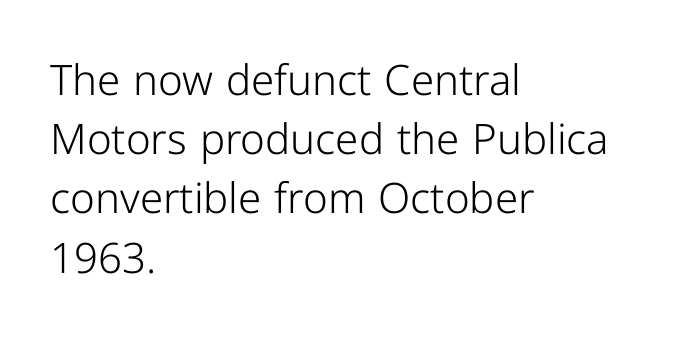
These lines are composed in type without serifs. Bare-footed words on every line. This sample has the flowing, uneven cadence of proportional lettering. The passage shown is not bold in any degree. No extra tracking has been applied to these lines. The text block is weighted toward the left margin, trailing off unevenly rightward.
